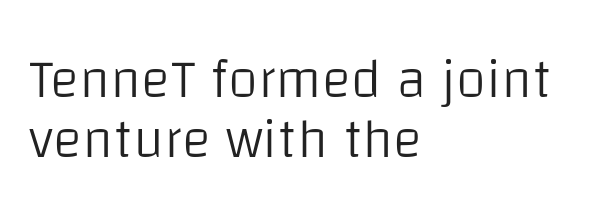
The image shows 55 px light sans-serif type, upright; set left-aligned, tight line spacing (1.09x), normal letter spacing, not underlined; low stroke contrast and a large x-height.
